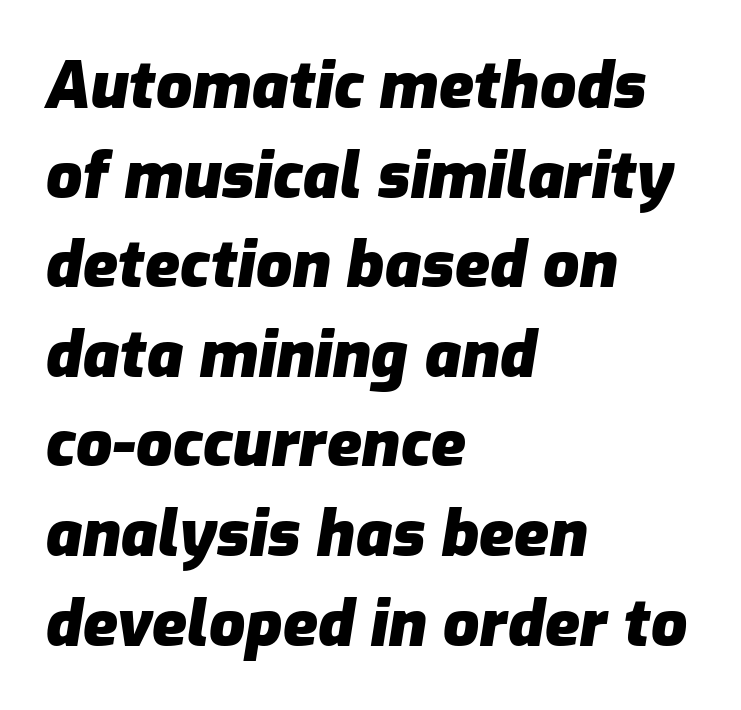
The image shows 64 px heavy type, italic (leaning right); set left-aligned, normal line spacing (1.4x), normal letter spacing, not underlined; low stroke contrast and a medium x-height.
